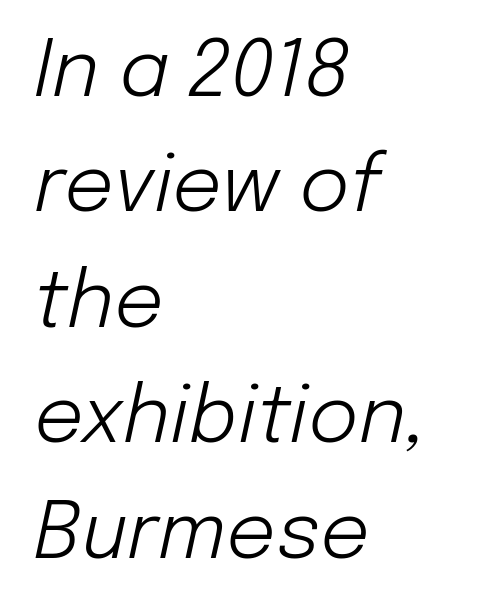
This sample uses plain, unmodified letter spacing. Is this a fixed-width face? No — the glyphs have proportional, varying widths. These lines are set flush left with a ragged right edge. An italicized treatment has been applied to the whole sample.
